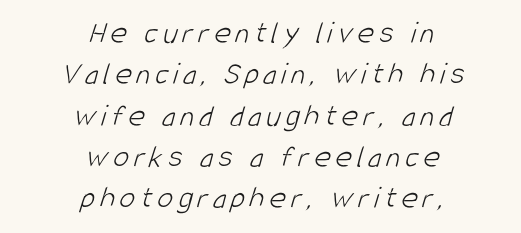
The image shows 32 px light, condensed sans-serif type; set centered, normal line spacing (1.29x), not underlined; low stroke contrast and a large x-height.
